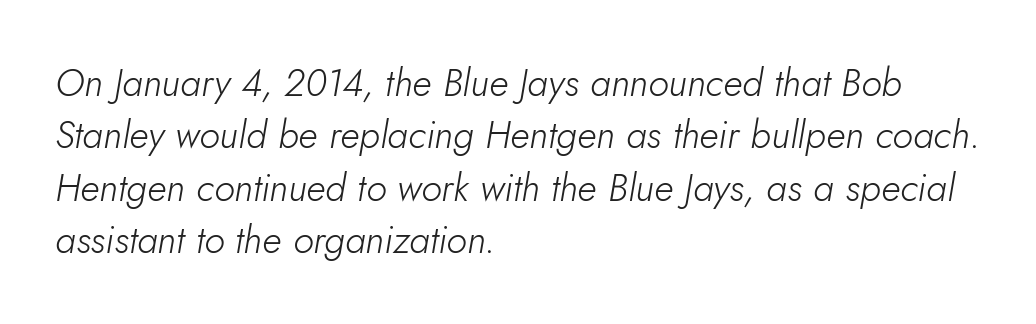
Decoration check: the copy has no underline. Characters follow at the spacing the type designer built in. The specimen reads as italic at a glance. The vertical gap from one line to the next is medium. Weight: not bold — regular or lighter. The face used here is proportionally spaced, like ordinary book or web type.
